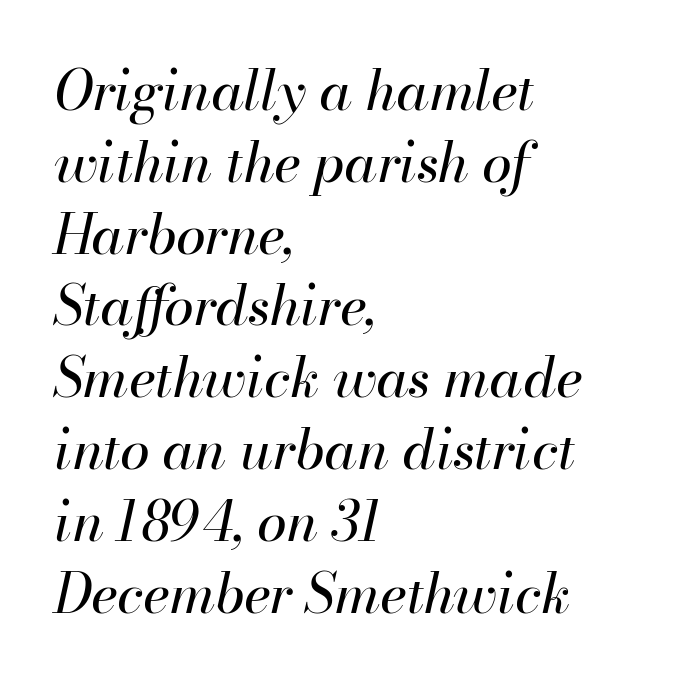
The image shows 54 px regular-weight type, italic (leaning right); set left-aligned, normal line spacing (1.33x), normal letter spacing, not underlined; high stroke contrast and a small x-height.
